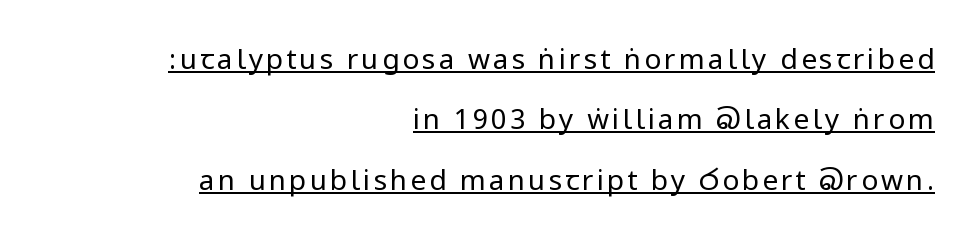
{"serif": "no", "italic": "no", "bold": "no", "weight": "regular", "width": "condensed", "stroke_contrast": "low", "underline": "yes", "align": "right", "line_spacing": "loose", "line_spacing_ratio": 2.16, "glyph_px": 28}
